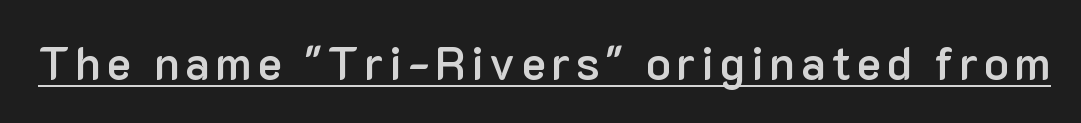
The image shows 46 px semibold sans-serif type, upright; set underlined; low stroke contrast and a medium x-height.
